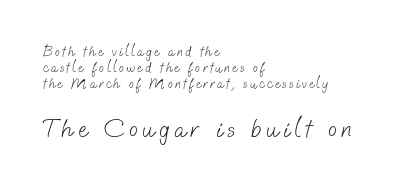
{"bold": "no", "underline": "no", "align": "left", "line_spacing": "tight", "line_spacing_ratio": 1.14, "larger_block": "second", "size_ratio": 1.86, "glyph_px": 26}
